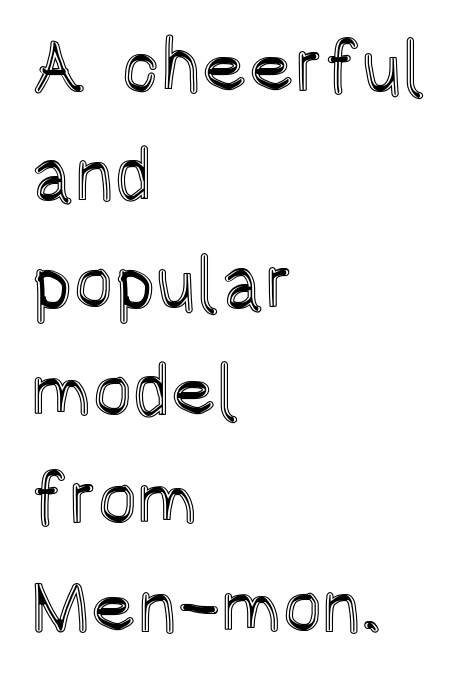
Proportional: the letters do not fall into vertical columns. Underline: absent. The letters stand straight up with perfectly vertical stems. A typesetter would call this zero additional tracking. This sample is left-justified, so line endings fall wherever the words run out.
